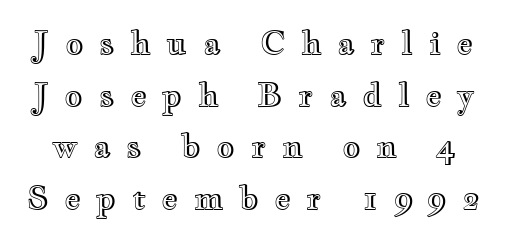
{"italic": "no", "width": "wide", "x_height": "small", "monospaced": "no", "underline": "no", "line_spacing": "normal", "line_spacing_ratio": 1.61, "letter_spacing": "wide", "letter_spacing_em": 0.48, "glyph_px": 32}
